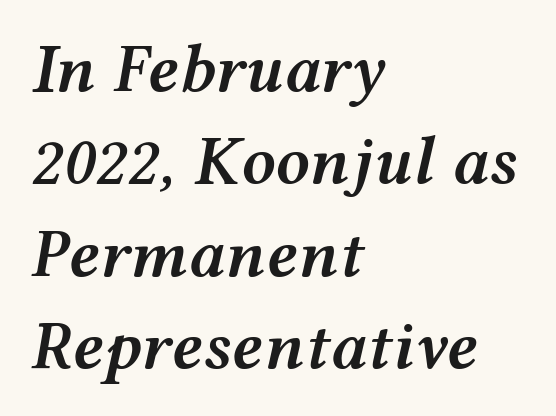
{"italic": "yes", "lean": "right", "slant_degrees": 12, "bold": "semi", "weight": "semibold", "width": "wide", "stroke_contrast": "medium", "x_height": "medium", "monospaced": "no", "underline": "no", "align": "left", "line_spacing": "normal", "line_spacing_ratio": 1.36, "letter_spacing": "normal", "letter_spacing_em": 0.0, "glyph_px": 68}
